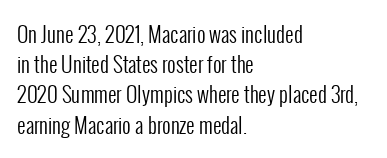
{"italic": "no", "bold": "no", "underline": "no", "align": "left", "line_spacing": "normal", "line_spacing_ratio": 1.44, "letter_spacing": "normal", "letter_spacing_em": 0.0, "glyph_px": 21}
